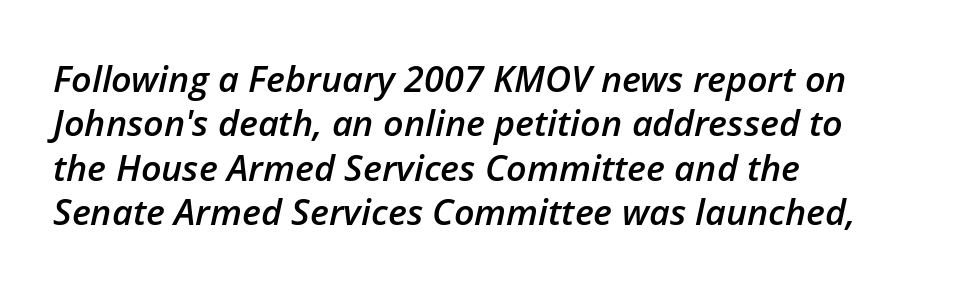
The image shows 36 px semibold type, italic (leaning right); set left-aligned, line spacing 1.23x, normal letter spacing, not underlined; low stroke contrast and a medium x-height.
